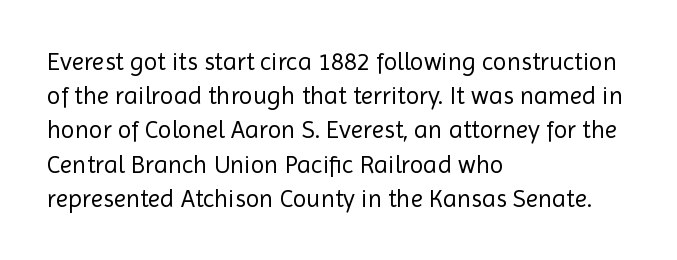
{"italic": "no", "bold": "no", "underline": "no", "align": "left", "line_spacing": "normal", "line_spacing_ratio": 1.37, "letter_spacing": "normal", "letter_spacing_em": 0.0, "glyph_px": 25}
